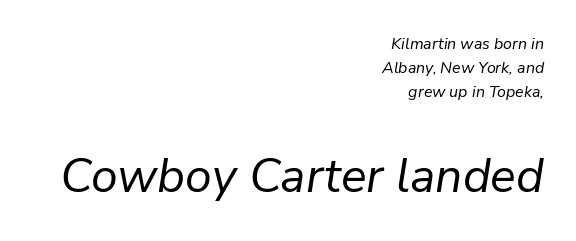
The image shows 48 px regular-weight type, italic (leaning right); set right-aligned, normal line spacing (1.51x), normal letter spacing, not underlined; the second (bottom) block is 3.0x larger; low stroke contrast and a medium x-height.
